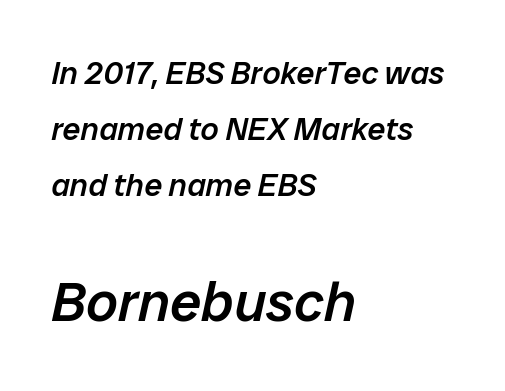
The image shows 56 px semibold type, italic (leaning right); set left-aligned, line spacing 1.75x, normal letter spacing, not underlined; the second (bottom) block is 1.75x larger; low stroke contrast and a medium x-height.
